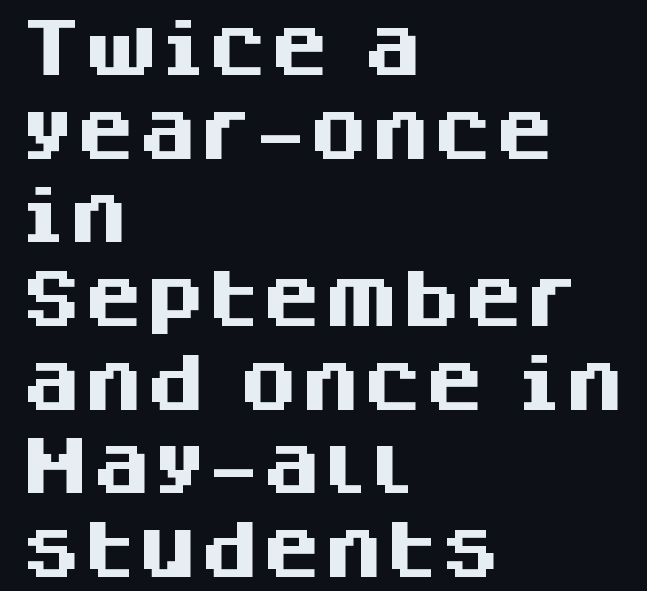
{"serif": "no", "italic": "no", "bold": "yes", "weight": "heavy", "width": "normal", "stroke_contrast": "medium", "x_height": "large", "monospaced": "no", "underline": "no", "align": "left", "line_spacing": "normal", "line_spacing_ratio": 1.35, "letter_spacing": "normal", "letter_spacing_em": 0.0, "glyph_px": 62}
